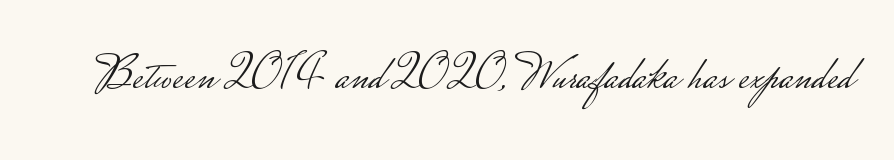
{"serif": "no", "bold": "no", "weight": "light", "width": "wide", "stroke_contrast": "low", "monospaced": "no", "underline": "no", "letter_spacing": "normal", "letter_spacing_em": 0.0, "glyph_px": 49}
